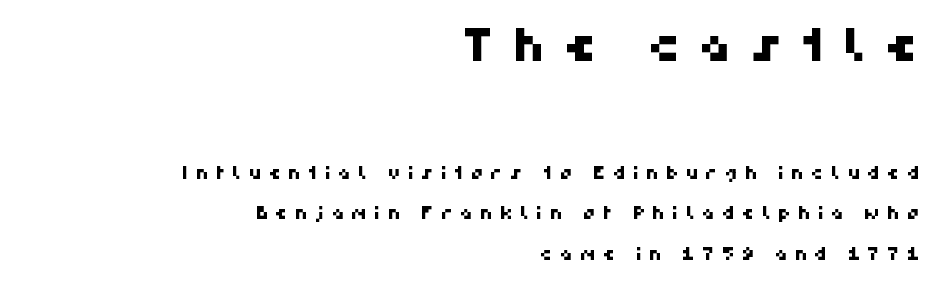
Whoever set this chose breathing room over compactness in the vertical rhythm. Varying glyph widths throughout — classic text-font behaviour. The text block is weighted toward the right margin, trailing off unevenly leftward. The rendering shows plain stroke endings on the letterforms — a sans-serif design. The gaps between neighbouring characters are conspicuously large. The foot of each line stays bare and open.
